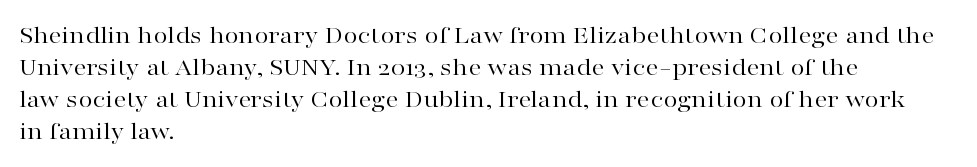
{"italic": "no", "bold": "no", "underline": "no", "align": "left", "line_spacing_ratio": 1.23, "letter_spacing": "normal", "letter_spacing_em": 0.0, "glyph_px": 26}
